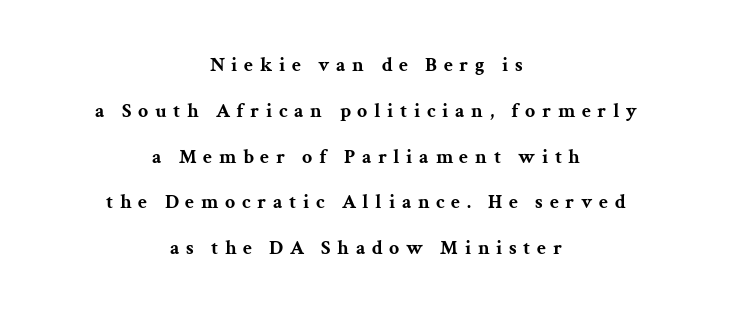
Q: Is the text bold? A: Yes.
Q: Is the text italic (slanted)? A: No, it is upright.
Q: Is the text underlined? A: No.
Q: How is the paragraph aligned? A: Centered.
Q: Is the spacing between letters normal or unusually wide? A: Unusually wide.
Q: Is the spacing between lines tight, normal or loose? A: Loose.
